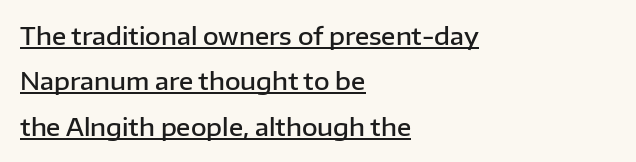
The image shows 24 px text type, upright; set left-aligned, line spacing 1.89x, normal letter spacing, underlined.
